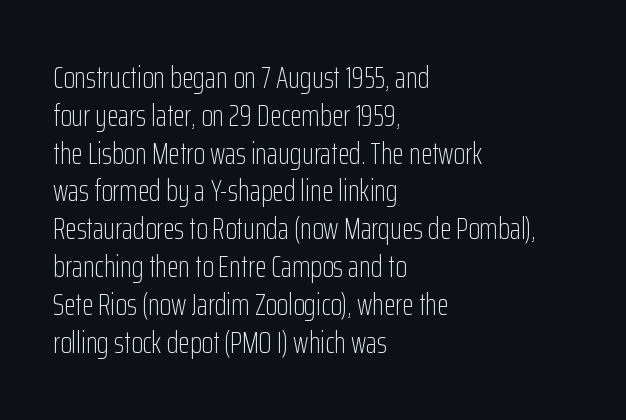
{"serif": "no", "italic": "no", "bold": "no", "weight": "light", "width": "condensed", "stroke_contrast": "low", "x_height": "medium", "monospaced": "no", "underline": "no", "align": "left", "line_spacing": "normal", "line_spacing_ratio": 1.26, "letter_spacing": "normal", "letter_spacing_em": 0.0, "glyph_px": 30}
